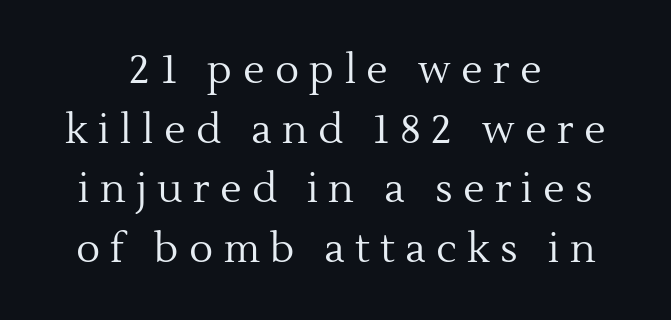
{"serif": "yes", "italic": "no", "bold": "no", "weight": "regular", "width": "normal", "x_height": "medium", "monospaced": "no", "underline": "no", "align": "center", "line_spacing": "normal", "line_spacing_ratio": 1.49, "letter_spacing": "wide", "letter_spacing_em": 0.26, "glyph_px": 40}
